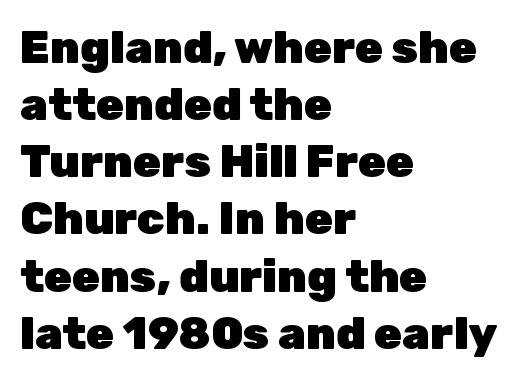
Q: Is the text bold? A: Yes.
Q: Is the text italic (slanted)? A: No, it is upright.
Q: Is the typeface a serif or a sans-serif typeface? A: Sans-serif.
Q: Is the text underlined? A: No.
Q: How is the paragraph aligned? A: Left-aligned.
Q: Is the spacing between letters normal or unusually wide? A: Normal.
Q: Is the spacing between lines tight, normal or loose? A: Normal.
Q: Width (condensed, normal, or wide)? A: Normal.
Q: Stroke contrast? A: Low.
Q: x-height? A: Medium.
Q: Monospaced? A: No.
